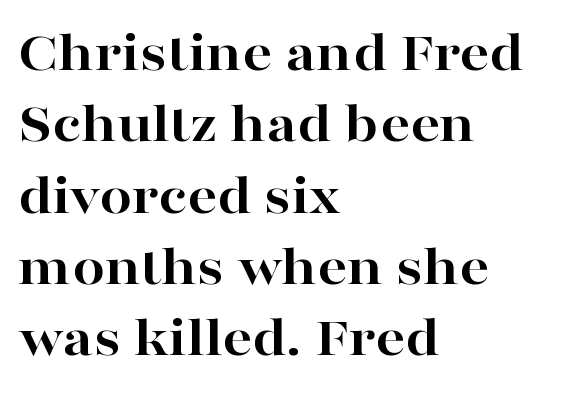
{"serif": "yes", "italic": "no", "bold": "yes", "weight": "bold", "width": "wide", "stroke_contrast": "high", "x_height": "medium", "monospaced": "no", "underline": "no", "align": "left", "line_spacing_ratio": 1.23, "letter_spacing": "normal", "letter_spacing_em": 0.0, "glyph_px": 58}
